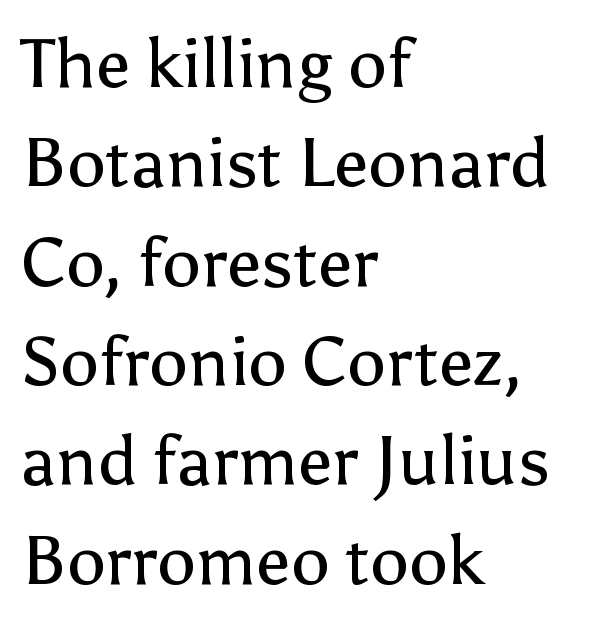
The zone under the glyphs is completely vacant. A quiet, ordinary-to-light weight characterises the typeface. The lines are quadded left. How are the letters spaced? Ordinarily, with no added tracking.
